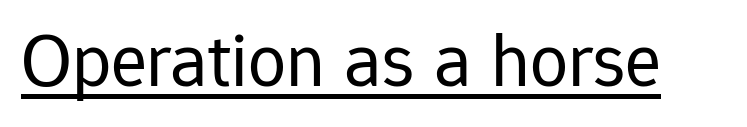
The letters sit at their default tracking, neither squeezed nor spread. The passage shown is typed in a proportional face where columns would drift. This is roman type, the default non-slanted kind. Nothing heavy about these letters — not bold at all.
